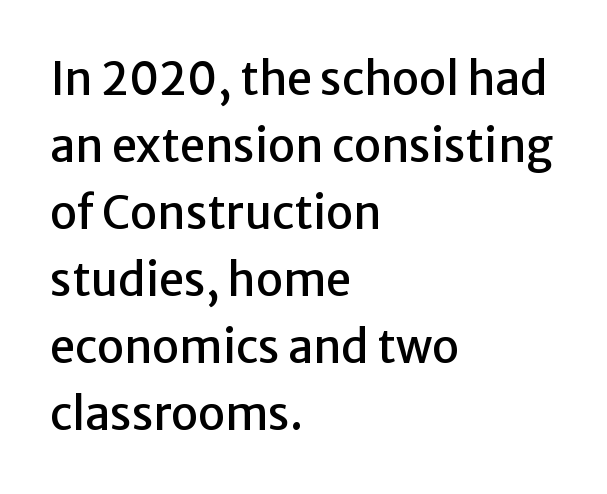
{"serif": "no", "italic": "no", "width": "normal", "stroke_contrast": "low", "x_height": "medium", "monospaced": "no", "underline": "no", "align": "left", "line_spacing": "normal", "line_spacing_ratio": 1.49, "letter_spacing": "normal", "letter_spacing_em": 0.0, "glyph_px": 45}
